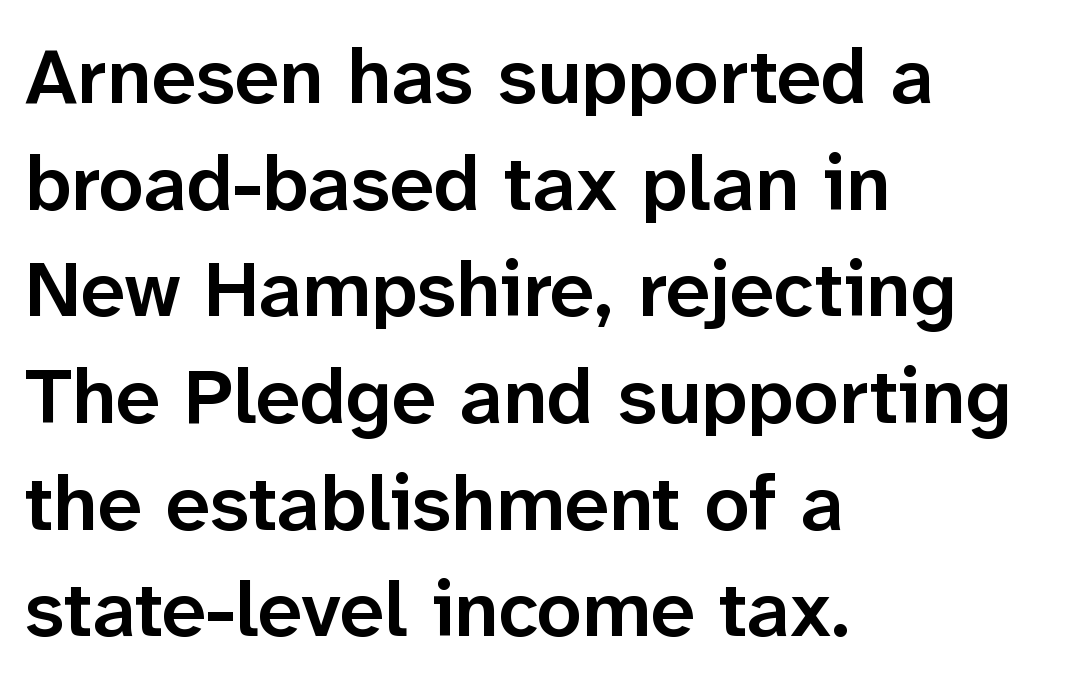
The image shows 79 px semibold sans-serif type, upright; set left-aligned, normal line spacing (1.35x), normal letter spacing, not underlined; low stroke contrast and a medium x-height.
